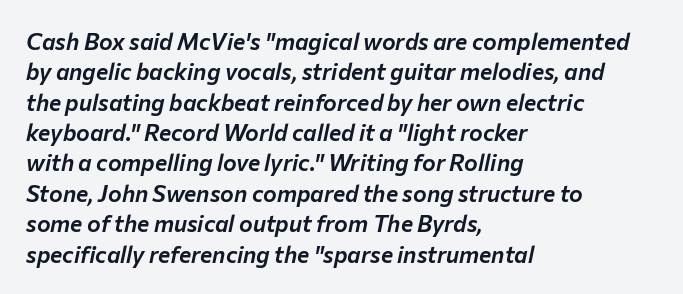
Decoration check: the copy has no underline. Leading: standard. The specimen reads as italic at a glance. The line texture is even and compact thanks to regular tracking. Line beginnings align vertically; line endings do not.
